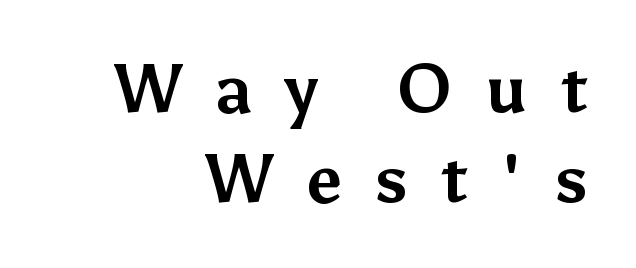
Q: Is the text bold? A: Yes.
Q: Is the text italic (slanted)? A: No, it is upright.
Q: Is the typeface a serif or a sans-serif typeface? A: Sans-serif.
Q: Is the text underlined? A: No.
Q: How is the paragraph aligned? A: Right-aligned.
Q: Is the spacing between letters normal or unusually wide? A: Unusually wide.
Q: Is the spacing between lines tight, normal or loose? A: Normal.
Q: Width (condensed, normal, or wide)? A: Normal.
Q: Stroke contrast? A: Medium.
Q: x-height? A: Medium.
Q: Monospaced? A: No.
